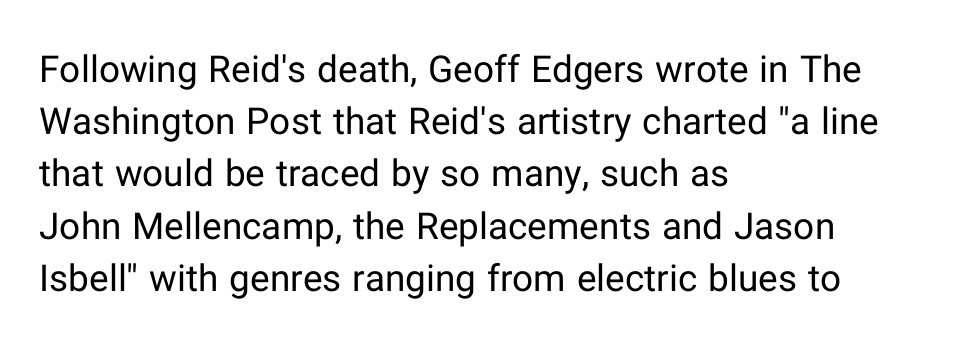
Spacing verdict: proportional, widths tailored to each character. Beneath every word, the page is bare. This sample uses an upright cut, with every glyph sitting square on the baseline. Summary of vertical rhythm: regular, with standard interline spacing.
